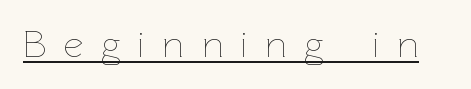
A roman cut, with each character standing at attention. Compared with typical body copy, the letter spacing here is much looser. The strokes are not fattened; the text isn't bold. These lines are rendered in a variable-pitch font.
